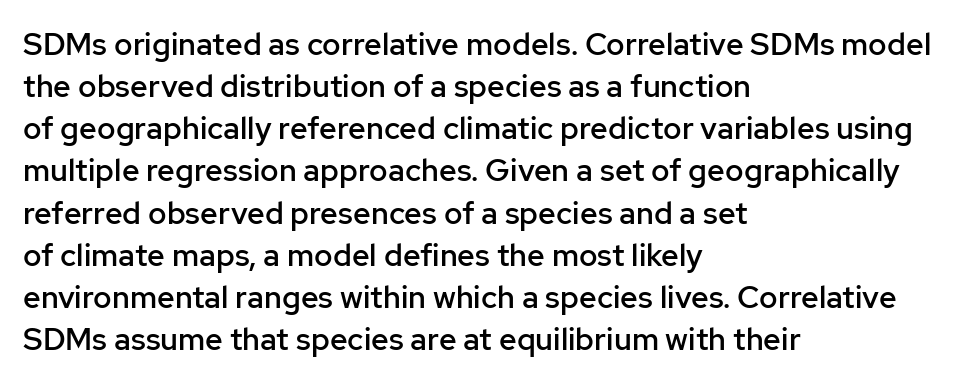
The image shows 31 px semibold sans-serif type, upright; set left-aligned, normal line spacing (1.36x), normal letter spacing, not underlined; low stroke contrast and a medium x-height.
